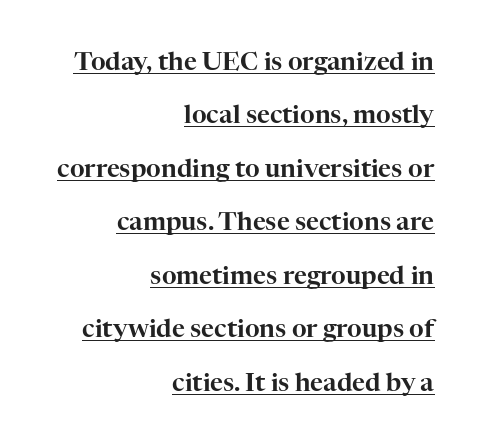
Tracking here is standard; glyphs follow each other at the usual distance. These lines are set flush right with a ragged left edge. Underline: present. Tall strokes in this sample are plumb rather than angled. This sample trades compactness for vertical openness between lines.
